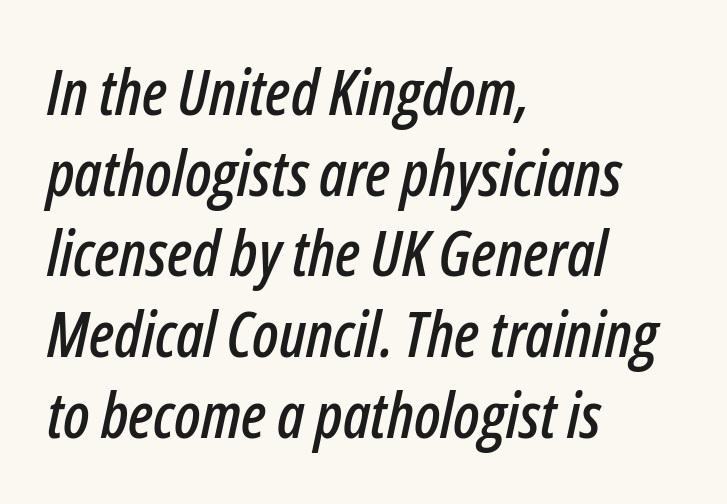
Evenly set lines give the paragraph a standard silhouette. Visually the block forms a straight wall on the left and a jagged coastline on the right. The specimen omits any rule beneath the text block's lines. No extra tracking has been applied to these lines. The axis of the letterforms is tilted away from vertical. You could not count columns in this text — the font is proportionally spaced.
